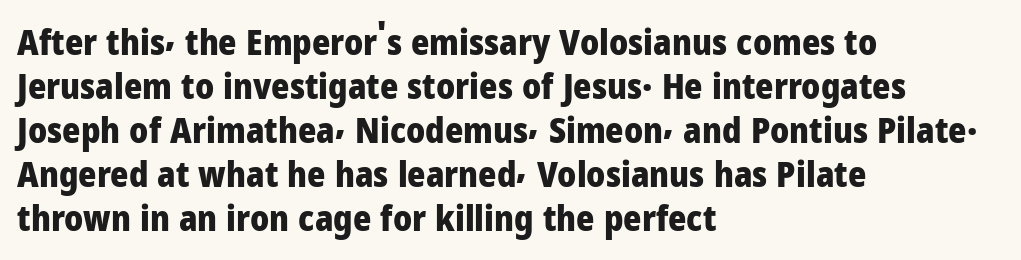
Nobody touched the tracking dial on this one. These lines are rendered in a variable-pitch font. The face used here is a sans, in the tradition of grotesques and geometrics. Weight: bold. The block of text has a typical density, with ordinary space between rows. The lines in this sample share a left origin and differ only in where they stop.
